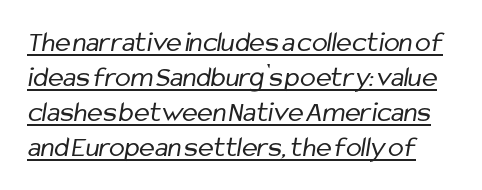
Each word holds together tightly as a unit, with standard inter-letter gaps. Quick note: underline on. This is not heavy type; no bold has been used. Look at the bottom of the vertical strokes: they stop flat, with no serifs.
